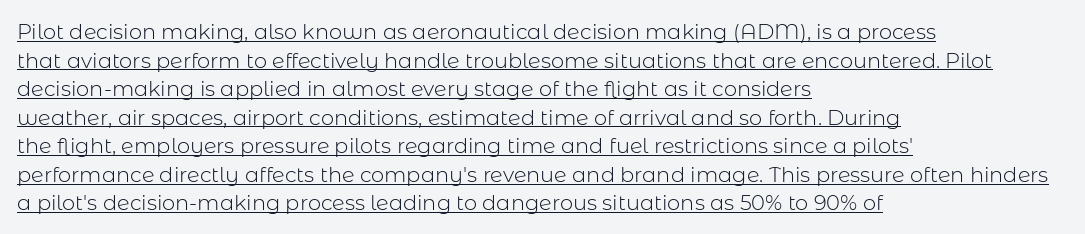
{"italic": "no", "bold": "no", "underline": "yes", "align": "left", "line_spacing": "normal", "line_spacing_ratio": 1.36, "letter_spacing": "normal", "letter_spacing_em": 0.0, "glyph_px": 21}
